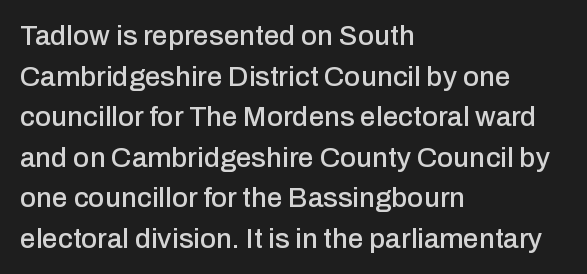
The image shows 28 px sans-serif type, upright; set left-aligned, normal line spacing (1.45x), normal letter spacing, not underlined; low stroke contrast and a medium x-height.
